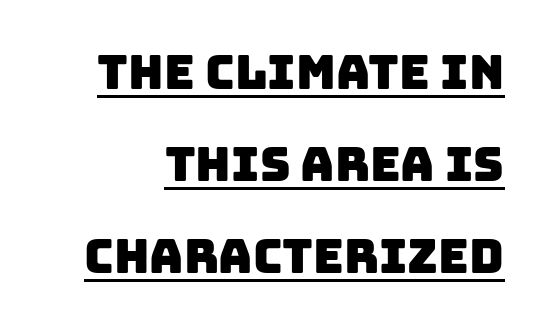
Examine the stroke ends and you'll find no serifs. Caption: standard tracking, unaltered. Note the varied advance widths — an 'i' is clearly narrower than an 'm'. Reading down the column, the eye jumps a long way to each next line.
